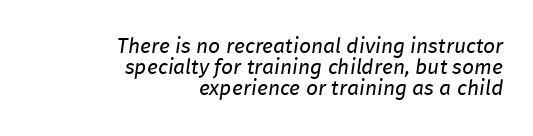
Q: Is the text bold? A: No.
Q: Is the text italic (slanted)? A: Yes, it leans right by about 8 degrees.
Q: Is the text underlined? A: No.
Q: How is the paragraph aligned? A: Right-aligned.
Q: Is the spacing between letters normal or unusually wide? A: Normal.
Q: Is the spacing between lines tight, normal or loose? A: Tight.
